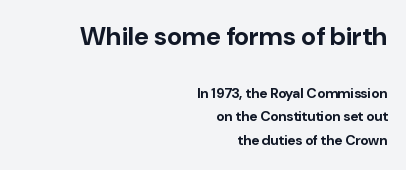
Q: Is the text bold? A: Yes.
Q: Is the text italic (slanted)? A: No, it is upright.
Q: Is the text underlined? A: No.
Q: How is the paragraph aligned? A: Right-aligned.
Q: Is the spacing between letters normal or unusually wide? A: Normal.
Q: Is the spacing between lines tight, normal or loose? A: Normal.
Q: Which block of text is set in a larger size, the first (top) or the second (bottom)? A: The first (top) one.
